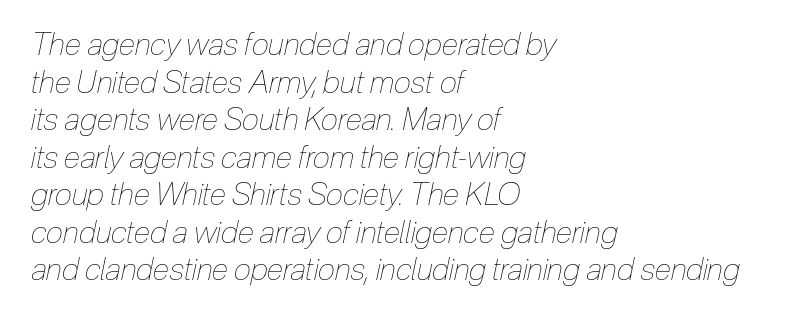
Q: Is the text bold? A: No.
Q: Is the text italic (slanted)? A: Yes, it leans right by about 12 degrees.
Q: Is the text underlined? A: No.
Q: How is the paragraph aligned? A: Left-aligned.
Q: Is the spacing between letters normal or unusually wide? A: Normal.
Q: Width (condensed, normal, or wide)? A: Condensed.
Q: Stroke contrast? A: Low.
Q: x-height? A: Medium.
Q: Monospaced? A: No.
